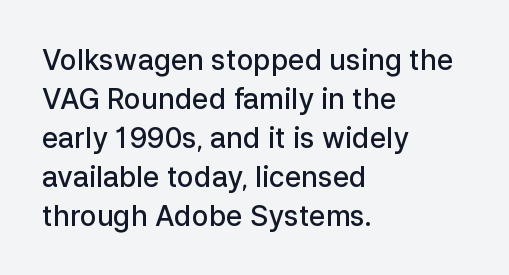
Q: Is the text bold? A: Semi-bold.
Q: Is the text italic (slanted)? A: No, it is upright.
Q: Is the typeface a serif or a sans-serif typeface? A: Sans-serif.
Q: Is the text underlined? A: No.
Q: How is the paragraph aligned? A: Left-aligned.
Q: Is the spacing between letters normal or unusually wide? A: Normal.
Q: Is the spacing between lines tight, normal or loose? A: Normal.
Q: Width (condensed, normal, or wide)? A: Normal.
Q: Stroke contrast? A: Low.
Q: x-height? A: Medium.
Q: Monospaced? A: No.
